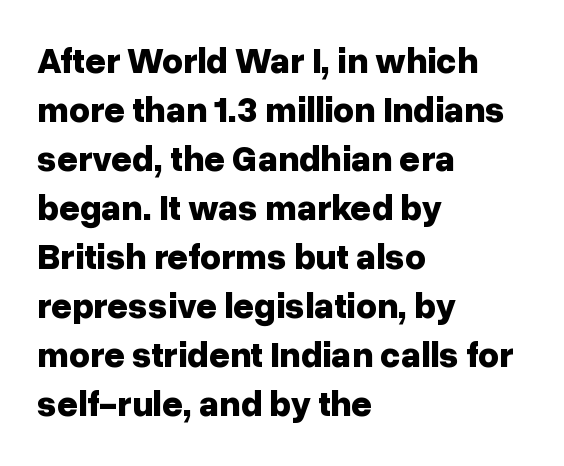
Students, this is bold: see how much ink each stroke carries. Spacing verdict: proportional, widths tailored to each character. I'd call this a sans setting — the letters go barefoot. Horizontal bands of white between lines are of average thickness.
